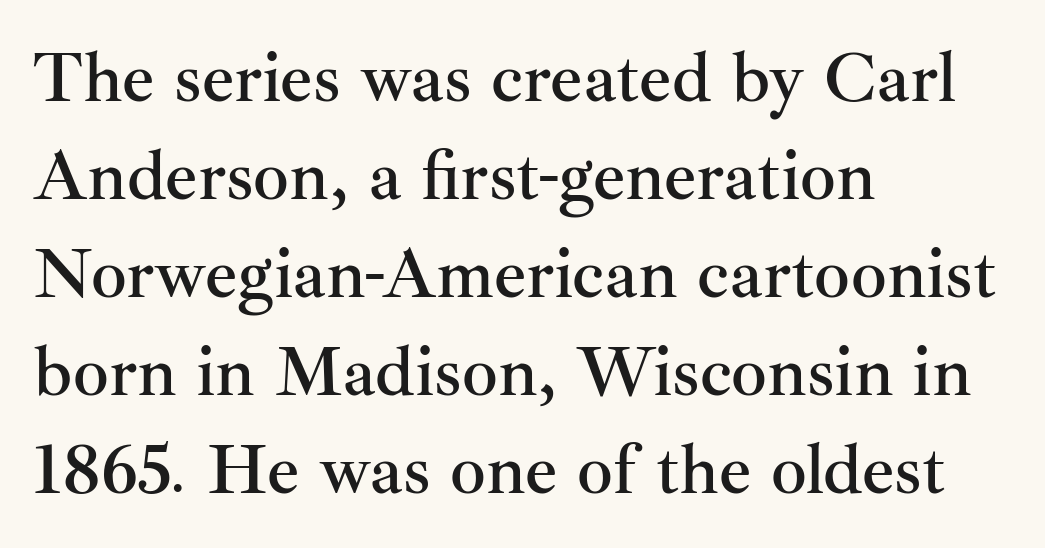
The image shows 71 px serif type, upright; set left-aligned, normal line spacing (1.38x), normal letter spacing, not underlined; medium stroke contrast and a small x-height.
